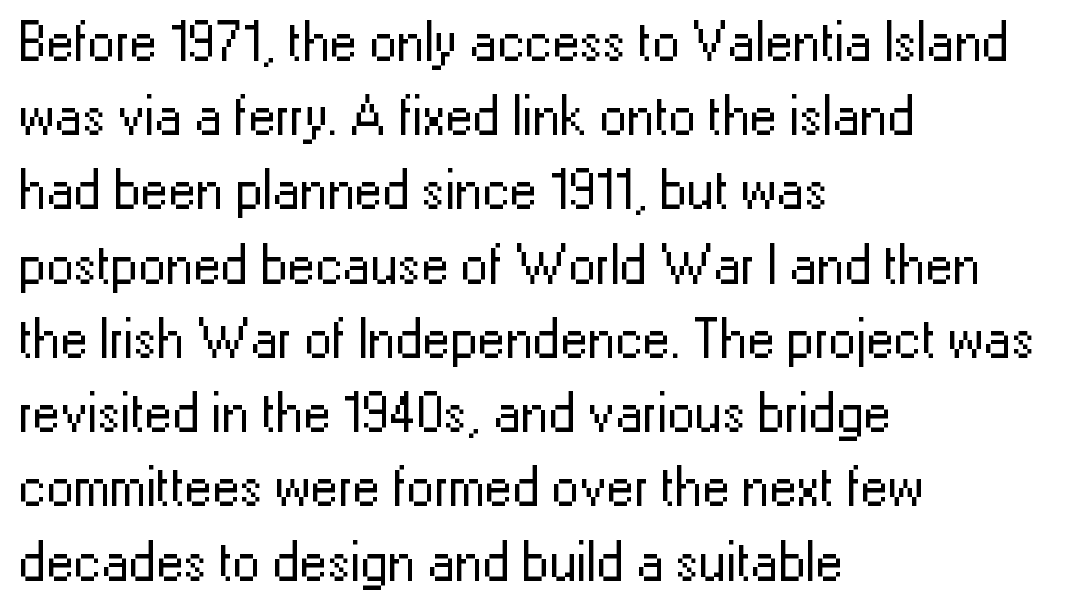
Observe the absence of serifs on each vertical stroke in this sample. Spacing between characters is what you'd get straight out of the box. Character widths vary here, with narrow letters taking less room than wide ones. A quiet, ordinary-to-light weight characterises the typeface. Bare-footed words on every line. Rendered with straight, roman letterforms.
